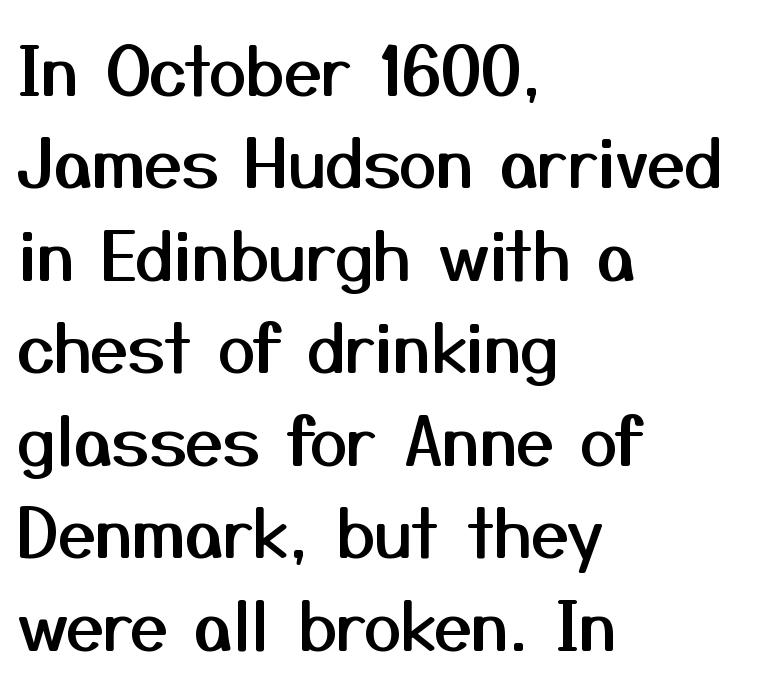
Q: Is the text italic (slanted)? A: No, it is upright.
Q: Is the typeface a serif or a sans-serif typeface? A: Sans-serif.
Q: Is the text underlined? A: No.
Q: How is the paragraph aligned? A: Left-aligned.
Q: Is the spacing between letters normal or unusually wide? A: Normal.
Q: Is the spacing between lines tight, normal or loose? A: Normal.
Q: Width (condensed, normal, or wide)? A: Normal.
Q: Stroke contrast? A: Medium.
Q: x-height? A: Medium.
Q: Monospaced? A: No.
